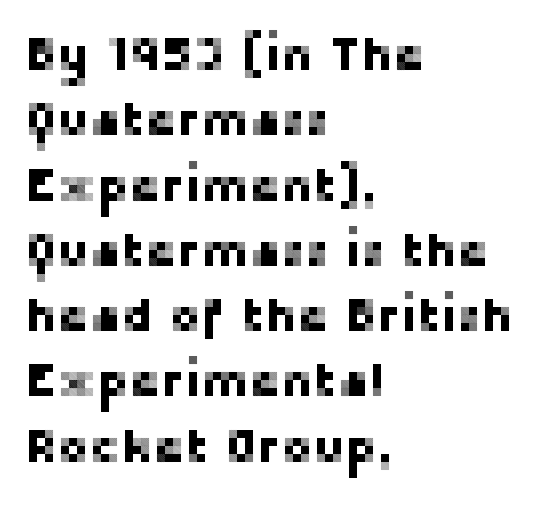
The image shows 48 px sans-serif type, upright; set left-aligned, normal line spacing (1.36x), normal letter spacing, not underlined; low stroke contrast and a medium x-height.
